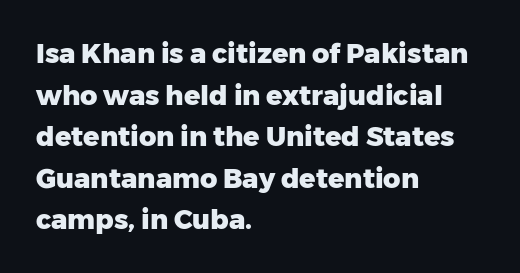
This sample keeps an unexceptional amount of space between lines. Which margin do the lines hug? The left one — the right edge is uneven. The specimen omits any rule beneath the text block's lines. Students, note that the glyphs here touch the page at normal intervals. This is heavy type, rendered in bold.
